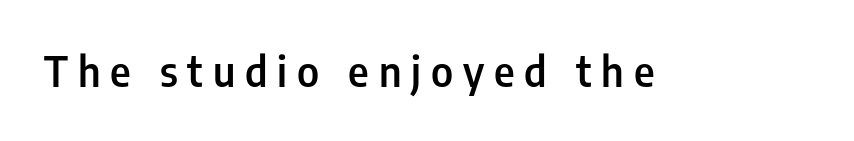
The face used here is a semibold: visibly heavier than regular, lighter than bold. Only glyphs here, with clear space below each row. Examine the stroke ends and you'll find no serifs. The rendering uses natural spacing where letterforms have individual widths.
